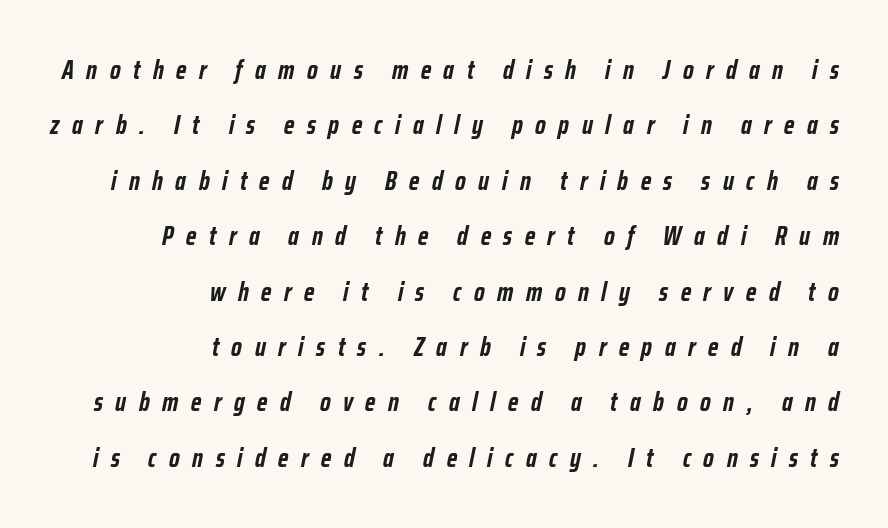
{"italic": "yes", "lean": "right", "slant_degrees": 12, "bold": "yes", "underline": "no", "align": "right", "line_spacing": "loose", "line_spacing_ratio": 2.13, "letter_spacing": "wide", "letter_spacing_em": 0.48, "glyph_px": 26}
